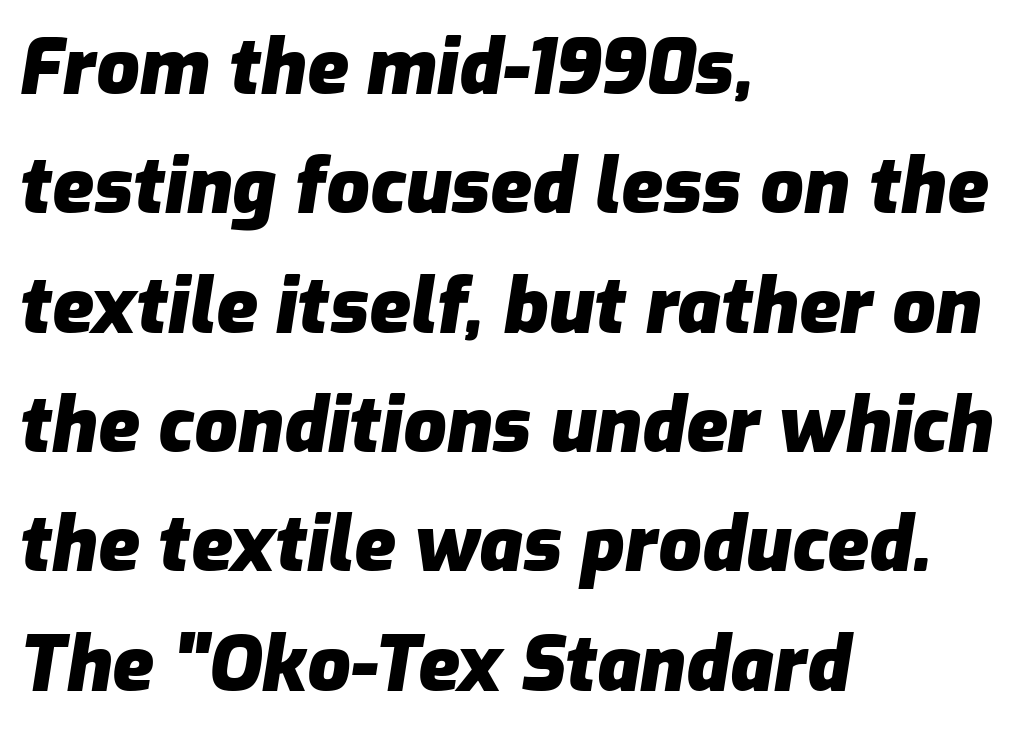
{"italic": "yes", "lean": "right", "slant_degrees": 9, "bold": "yes", "weight": "heavy", "width": "normal", "stroke_contrast": "low", "x_height": "medium", "monospaced": "no", "underline": "no", "align": "left", "line_spacing": "normal", "line_spacing_ratio": 1.57, "letter_spacing": "normal", "letter_spacing_em": 0.0, "glyph_px": 76}
